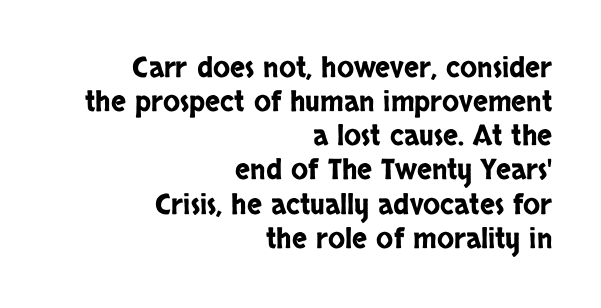
{"serif": "no", "italic": "no", "width": "condensed", "stroke_contrast": "low", "x_height": "large", "monospaced": "no", "underline": "no", "align": "right", "line_spacing_ratio": 1.22, "letter_spacing": "normal", "letter_spacing_em": 0.0, "glyph_px": 28}
